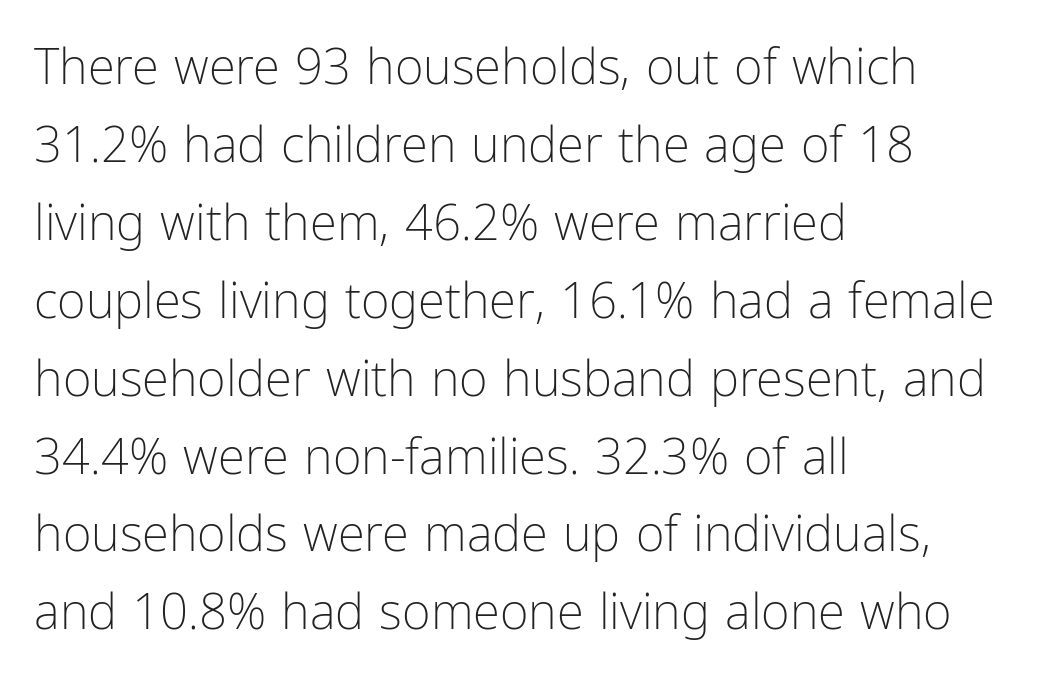
The image shows 49 px light, condensed sans-serif type, upright; set left-aligned, normal line spacing (1.59x), normal letter spacing, not underlined; low stroke contrast and a medium x-height.
